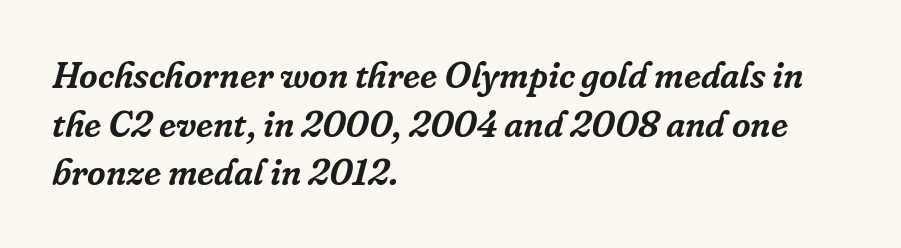
The image shows 36 px serif type, italic (leaning right); set left-aligned, normal line spacing (1.35x), normal letter spacing, not underlined; low stroke contrast and a medium x-height.
